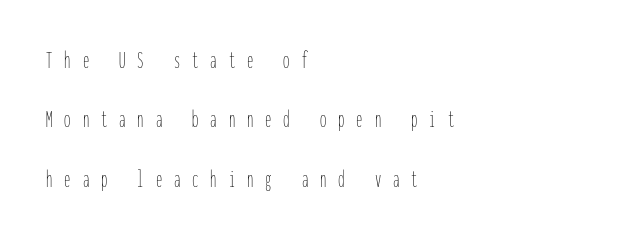
The glyphs are unaccompanied by any horizontal stroke below them. The letters stand straight up with perfectly vertical stems. A light-to-regular cut is what we see here. Caption: expanded tracking, letters set apart.
